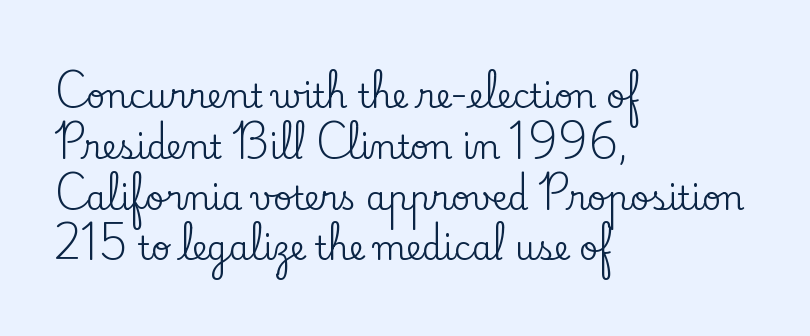
{"serif": "yes", "italic": "no", "width": "normal", "stroke_contrast": "low", "x_height": "small", "monospaced": "no", "underline": "no", "align": "left", "line_spacing": "normal", "line_spacing_ratio": 1.54, "letter_spacing": "normal", "letter_spacing_em": 0.0, "glyph_px": 33}
